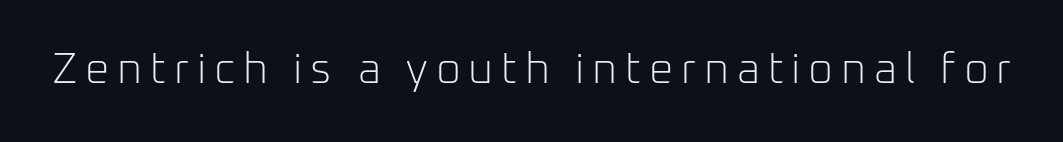
{"serif": "no", "italic": "no", "bold": "no", "weight": "light", "width": "normal", "stroke_contrast": "low", "x_height": "medium", "monospaced": "no", "underline": "no", "glyph_px": 43}
